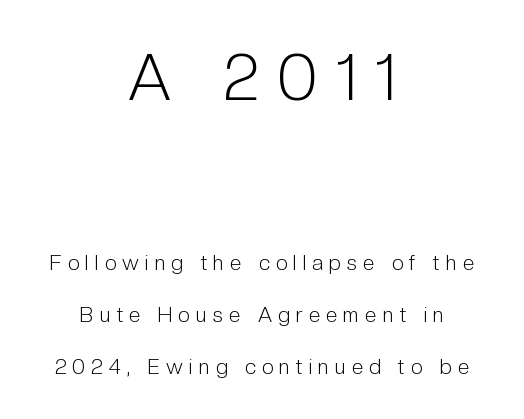
Does the lettering tilt? It doesn't — this is upright. Casual observation: everything's sitting right in the middle. Font category for this specimen: sans-serif. Stroke mass is kept to a normal reading level or below. Of the two passages, the one on top uses the larger point size.
